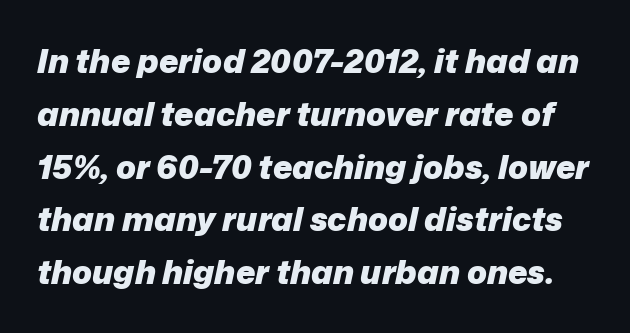
{"italic": "yes", "lean": "right", "slant_degrees": 12, "bold": "yes", "weight": "heavy", "width": "normal", "stroke_contrast": "low", "x_height": "medium", "monospaced": "no", "underline": "no", "line_spacing": "normal", "line_spacing_ratio": 1.6, "letter_spacing": "normal", "letter_spacing_em": 0.0, "glyph_px": 33}
